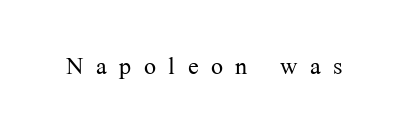
Compared with a typical body face, this is equally light or lighter still. A typesetter would call this proportional, since set widths differ per character. It's the straight-up-and-down kind of type. Quick note: underline off. Little horizontal feet cap the strokes, marking this as serif type.
